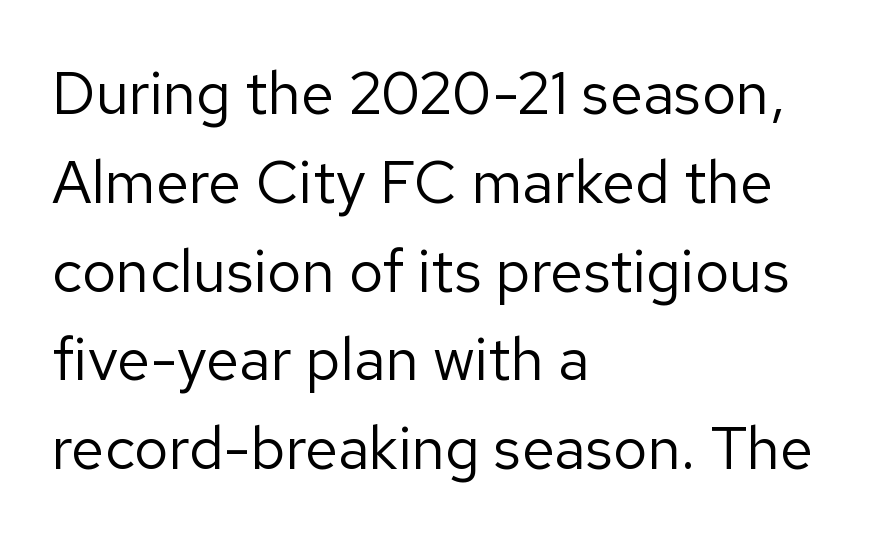
The image shows 60 px regular-weight sans-serif type, upright; set left-aligned, normal line spacing (1.48x), normal letter spacing, not underlined; low stroke contrast and a medium x-height.
